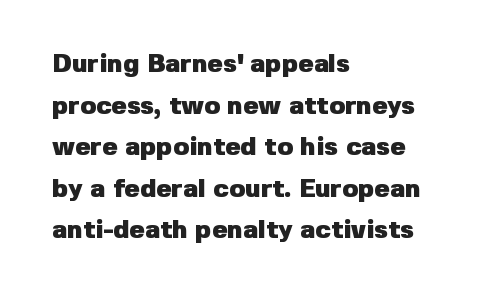
Q: Is the text bold? A: Yes.
Q: Is the text italic (slanted)? A: No, it is upright.
Q: Is the text underlined? A: No.
Q: How is the paragraph aligned? A: Left-aligned.
Q: Is the spacing between letters normal or unusually wide? A: Normal.
Q: Is the spacing between lines tight, normal or loose? A: Normal.
